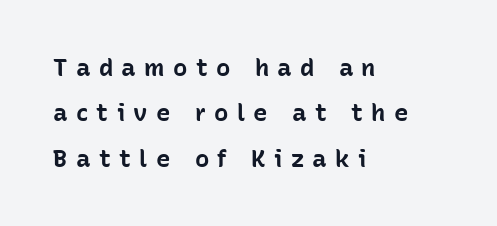
Notice how the stems are strictly vertical — no italics here. The specimen omits any rule beneath the text block's lines. On the weight axis this lands at bold, roughly 700. A classic flush-left, rag-right setting is used for this passage. The letterforms stand isolated, each surrounded by extra space.
